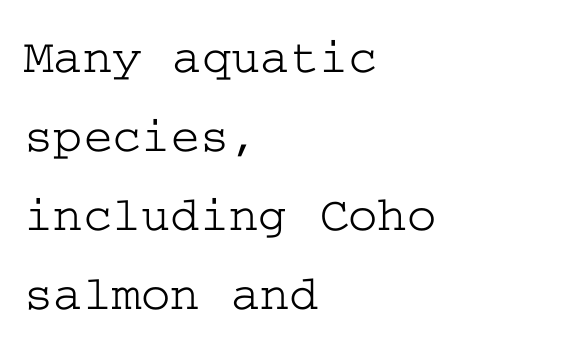
{"serif": "yes", "italic": "no", "width": "wide", "stroke_contrast": "low", "x_height": "medium", "underline": "no", "align": "left", "line_spacing": "normal", "line_spacing_ratio": 1.58, "letter_spacing": "normal", "letter_spacing_em": 0.0, "glyph_px": 50}
